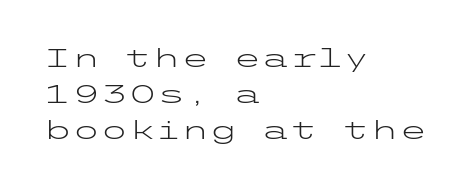
Teacher's note: observe the even left margin — that is flush-left alignment. Students, note that the glyphs here touch the page at normal intervals. Do the letters lean? They stand straight. Descenders hang freely into open space. Stem width sits at or under what a default text font uses.
